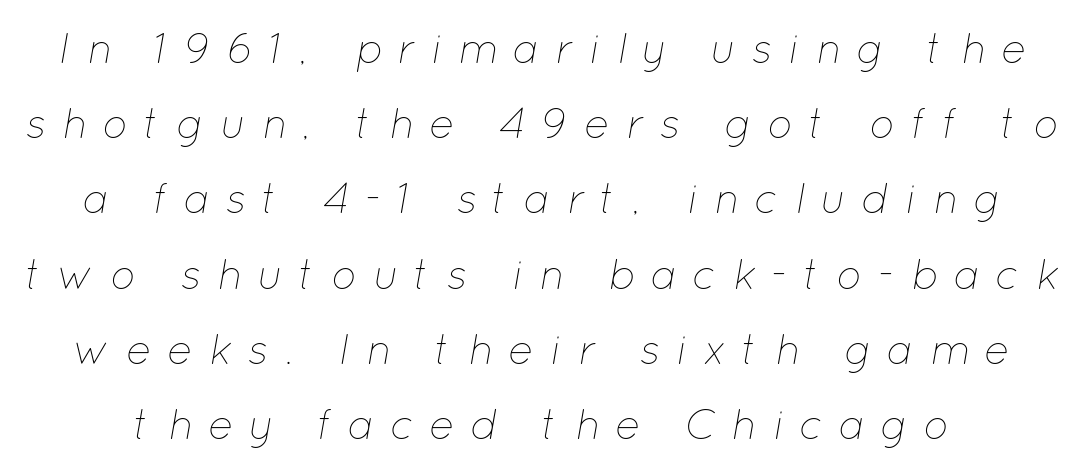
{"italic": "yes", "lean": "right", "slant_degrees": 12, "bold": "no", "weight": "thin", "width": "normal", "stroke_contrast": "low", "x_height": "medium", "monospaced": "no", "underline": "no", "line_spacing_ratio": 1.79, "letter_spacing": "wide", "letter_spacing_em": 0.37, "glyph_px": 42}
